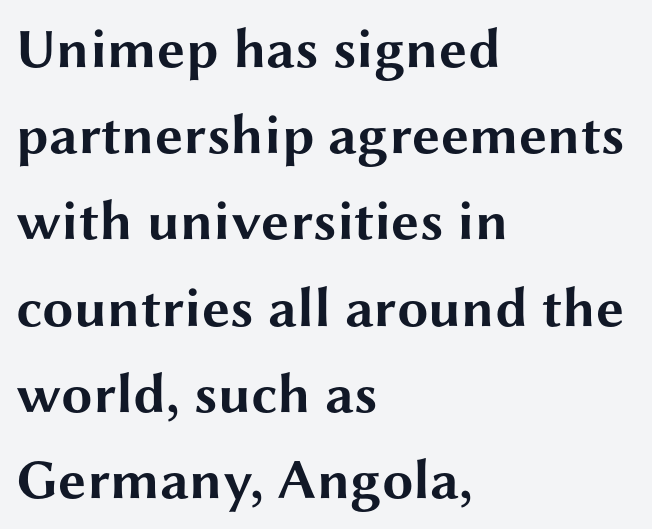
The image shows 56 px bold, wide sans-serif type, upright; set left-aligned, normal line spacing (1.54x), normal letter spacing, not underlined; medium stroke contrast and a medium x-height.
